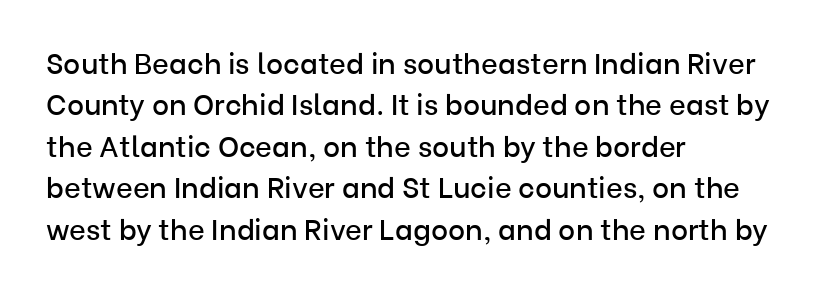
A student would call this left alignment; a typographer would say flush left, rag right. Are there feet on the stems? There aren't — it's a sans. This sample uses plain, unmodified letter spacing. Notice how descenders clear the ascenders below comfortably — that's standard leading. Spacing verdict: proportional, widths tailored to each character.
